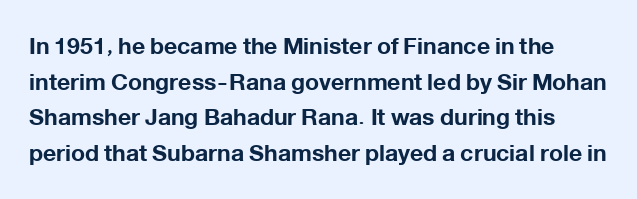
{"italic": "no", "bold": "yes", "underline": "no", "line_spacing": "normal", "line_spacing_ratio": 1.55, "letter_spacing": "normal", "letter_spacing_em": 0.0, "glyph_px": 23}
